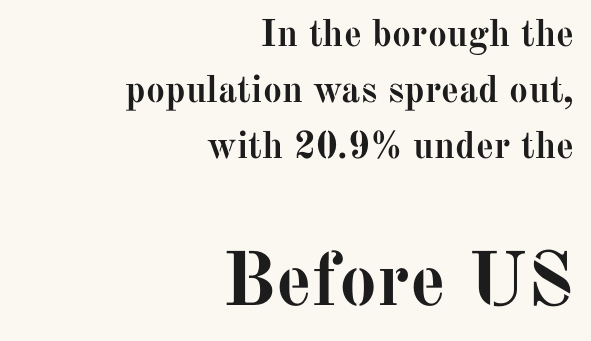
{"serif": "yes", "italic": "no", "bold": "yes", "weight": "semibold", "width": "normal", "stroke_contrast": "medium", "x_height": "medium", "monospaced": "no", "underline": "no", "align": "right", "line_spacing": "normal", "line_spacing_ratio": 1.48, "letter_spacing": "normal", "letter_spacing_em": 0.0, "larger_block": "second", "size_ratio": 2.0, "glyph_px": 76}
